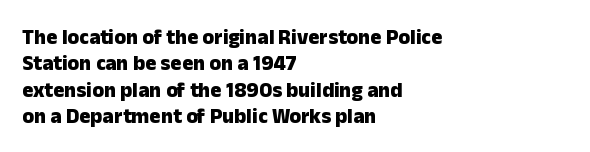
The image shows 21 px bold type, upright; set left-aligned, normal line spacing (1.26x), normal letter spacing, not underlined.
